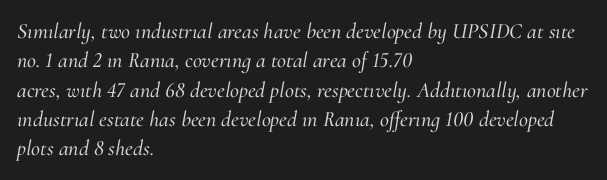
{"italic": "yes", "lean": "right", "slant_degrees": 10, "underline": "no", "align": "left", "line_spacing": "normal", "line_spacing_ratio": 1.33, "letter_spacing": "normal", "letter_spacing_em": 0.0, "glyph_px": 22}
